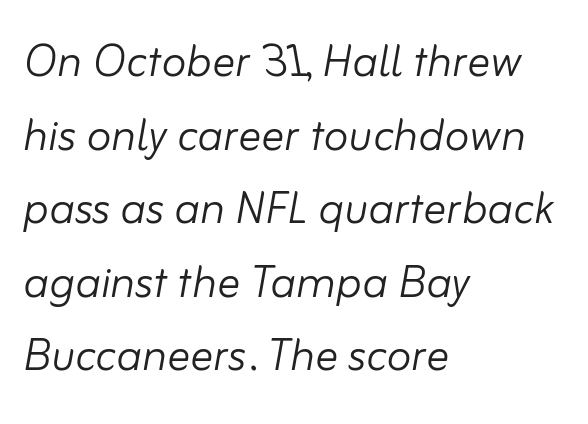
{"italic": "yes", "lean": "right", "slant_degrees": 10, "bold": "no", "weight": "light", "width": "normal", "stroke_contrast": "low", "x_height": "small", "monospaced": "no", "underline": "no", "align": "left", "line_spacing": "normal", "line_spacing_ratio": 1.29, "letter_spacing": "normal", "letter_spacing_em": 0.0, "glyph_px": 57}
